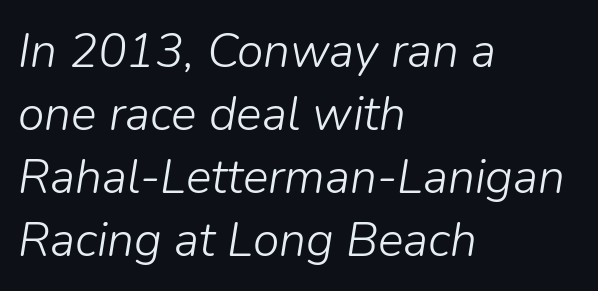
A classic flush-left, rag-right setting is used for this passage. Think of a printed novel: that variable character pitch is what you see here. Each new line begins a customary step beneath the previous one. Does the lettering tilt? It does — this is italic. Lines of text with bare space underneath. Bold? No — there's no thickening of the strokes.
